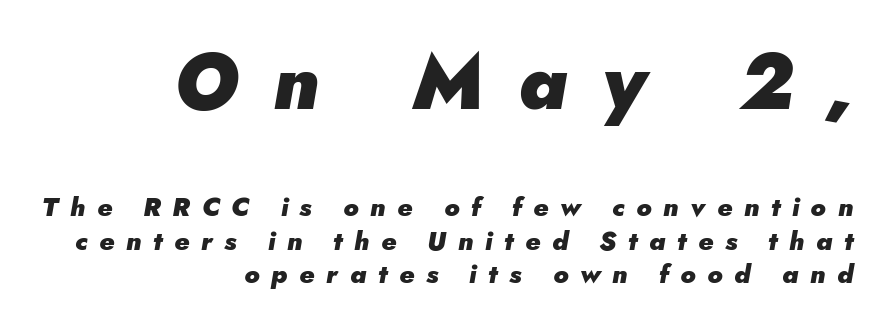
The image shows 78 px heavy type, italic (leaning right); set right-aligned, normal line spacing (1.29x), unusually wide letter spacing (+0.45 em), not underlined; the first (top) block is 3.0x larger; low stroke contrast and a small x-height.
